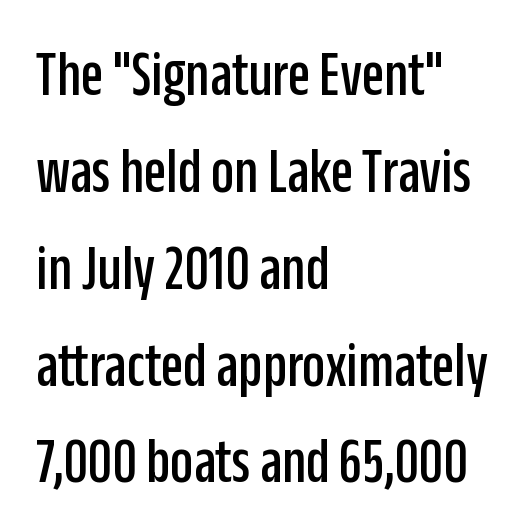
Q: Is the text italic (slanted)? A: No, it is upright.
Q: Is the typeface a serif or a sans-serif typeface? A: Sans-serif.
Q: Is the text underlined? A: No.
Q: How is the paragraph aligned? A: Left-aligned.
Q: Is the spacing between letters normal or unusually wide? A: Normal.
Q: Is the spacing between lines tight, normal or loose? A: Normal.
Q: Width (condensed, normal, or wide)? A: Condensed.
Q: Stroke contrast? A: Low.
Q: x-height? A: Large.
Q: Monospaced? A: No.
